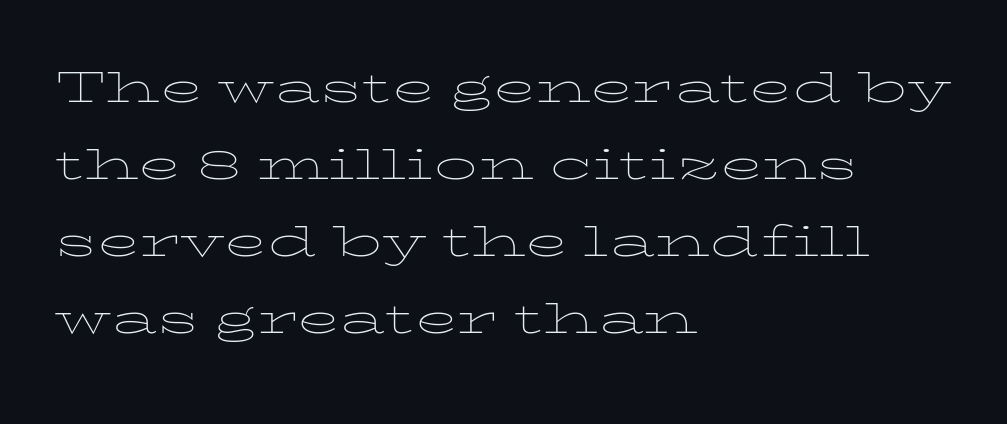
Q: Is the text bold? A: No.
Q: Is the text italic (slanted)? A: No, it is upright.
Q: Is the text underlined? A: No.
Q: How is the paragraph aligned? A: Left-aligned.
Q: Is the spacing between letters normal or unusually wide? A: Normal.
Q: Is the spacing between lines tight, normal or loose? A: Normal.
Q: Width (condensed, normal, or wide)? A: Wide.
Q: Stroke contrast? A: Low.
Q: x-height? A: Medium.
Q: Monospaced? A: No.
